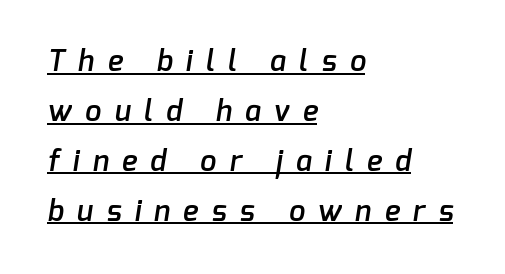
{"serif": "no", "bold": "semi", "weight": "semibold", "width": "normal", "stroke_contrast": "low", "x_height": "medium", "monospaced": "no", "underline": "yes", "align": "left", "line_spacing_ratio": 1.72, "letter_spacing": "wide", "letter_spacing_em": 0.46, "glyph_px": 29}
